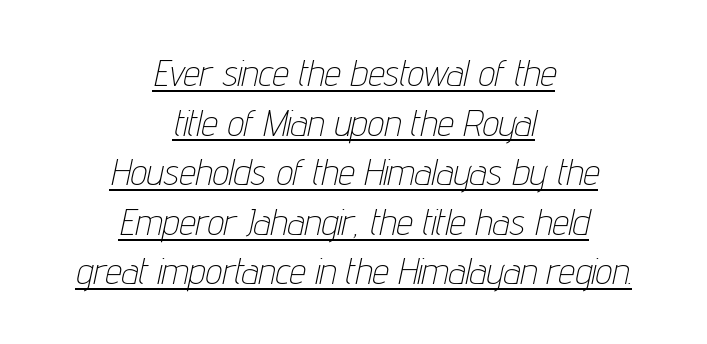
An italicized treatment has been applied to the whole sample. The face looks like a standard text weight, possibly lighter. Compared with typical paragraphs, the rows here are spaced about the same. The lines in this sample share a center point and differ in where they start and stop. Looks like regular typesetting: each glyph gets only the width it needs.
